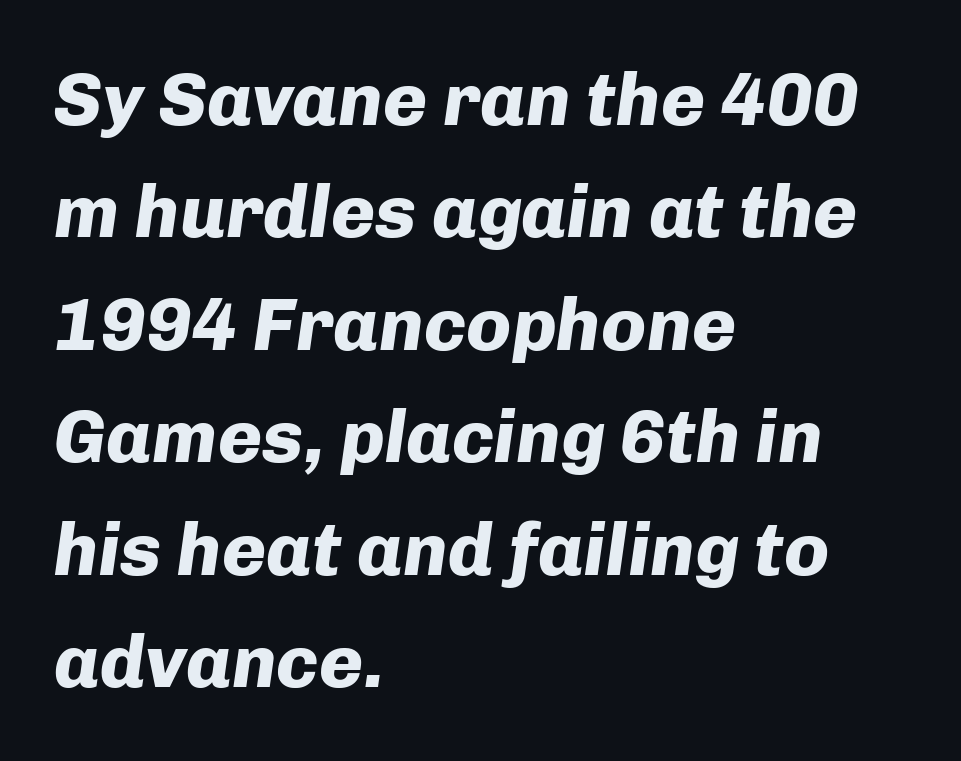
Q: Is the text bold? A: Yes.
Q: Is the text italic (slanted)? A: Yes, it leans right by about 8 degrees.
Q: Is the text underlined? A: No.
Q: How is the paragraph aligned? A: Left-aligned.
Q: Is the spacing between letters normal or unusually wide? A: Normal.
Q: Is the spacing between lines tight, normal or loose? A: Normal.
Q: Width (condensed, normal, or wide)? A: Normal.
Q: Stroke contrast? A: Low.
Q: x-height? A: Medium.
Q: Monospaced? A: No.
